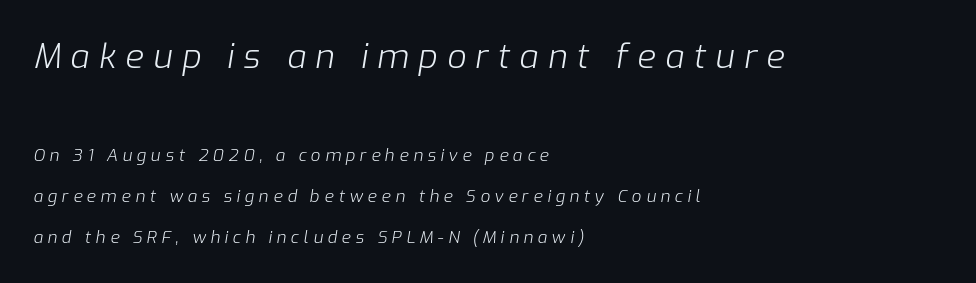
Q: Is the text bold? A: No.
Q: Is the text italic (slanted)? A: Yes, it leans right by about 9 degrees.
Q: Is the text underlined? A: No.
Q: How is the paragraph aligned? A: Left-aligned.
Q: Is the spacing between letters normal or unusually wide? A: Unusually wide.
Q: Is the spacing between lines tight, normal or loose? A: Loose.
Q: Which block of text is set in a larger size, the first (top) or the second (bottom)? A: The first (top) one.
Q: Width (condensed, normal, or wide)? A: Normal.
Q: Stroke contrast? A: Low.
Q: x-height? A: Medium.
Q: Monospaced? A: No.
